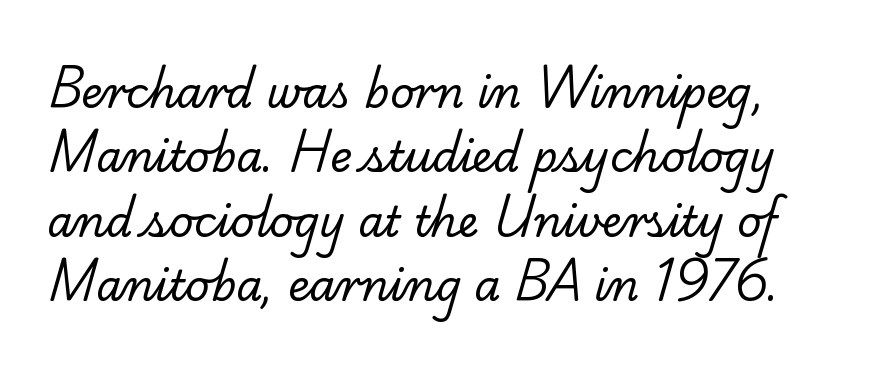
Q: Is the text bold? A: No.
Q: Is the text underlined? A: No.
Q: Is the spacing between letters normal or unusually wide? A: Normal.
Q: Is the spacing between lines tight, normal or loose? A: Normal.
Q: Width (condensed, normal, or wide)? A: Normal.
Q: Stroke contrast? A: Low.
Q: x-height? A: Small.
Q: Monospaced? A: No.
